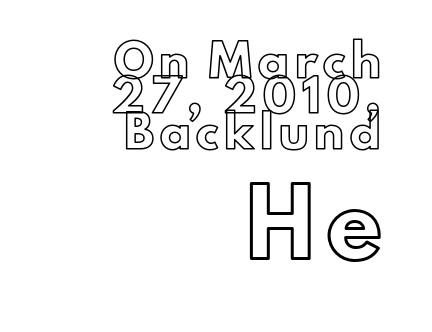
{"italic": "no", "width": "normal", "x_height": "small", "monospaced": "no", "underline": "no", "align": "right", "line_spacing_ratio": 1.18, "letter_spacing": "wide", "letter_spacing_em": 0.2, "larger_block": "second", "size_ratio": 2.0, "glyph_px": 60}
